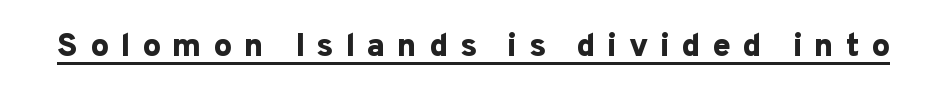
{"serif": "no", "italic": "no", "bold": "yes", "weight": "bold", "width": "normal", "stroke_contrast": "low", "x_height": "medium", "monospaced": "no", "underline": "yes", "letter_spacing": "wide", "letter_spacing_em": 0.35, "glyph_px": 33}
